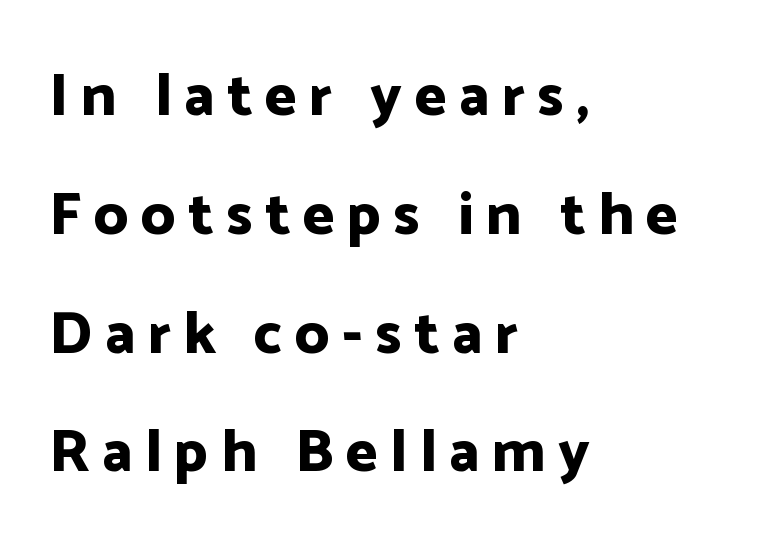
Q: Is the text bold? A: Yes.
Q: Is the text italic (slanted)? A: No, it is upright.
Q: Is the typeface a serif or a sans-serif typeface? A: Sans-serif.
Q: Is the text underlined? A: No.
Q: How is the paragraph aligned? A: Left-aligned.
Q: Is the spacing between letters normal or unusually wide? A: Unusually wide.
Q: Is the spacing between lines tight, normal or loose? A: Loose.
Q: Width (condensed, normal, or wide)? A: Normal.
Q: Stroke contrast? A: Low.
Q: x-height? A: Medium.
Q: Monospaced? A: No.
